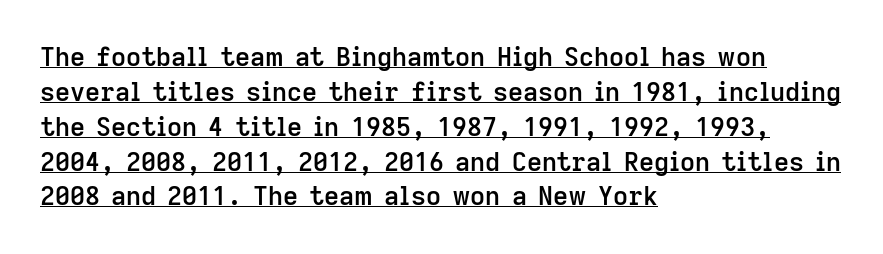
{"italic": "no", "bold": "semi", "underline": "yes", "align": "left", "line_spacing": "normal", "line_spacing_ratio": 1.34, "letter_spacing": "normal", "letter_spacing_em": 0.0, "glyph_px": 26}
